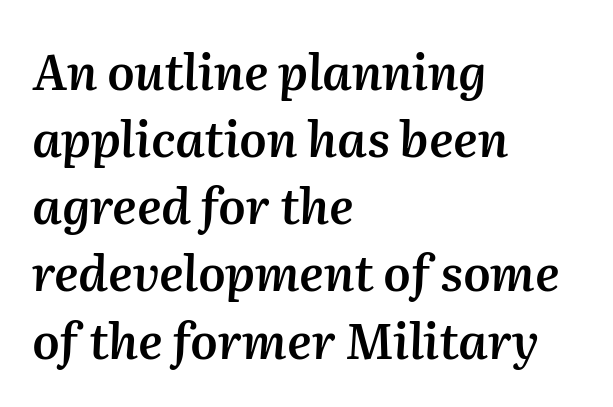
Words appear dense and cohesive because spacing is normal. The text block is weighted toward the left margin, trailing off unevenly rightward. If you drew a line through each stem, it would be angled. Caption: semibold face, moderately heavy strokes.
